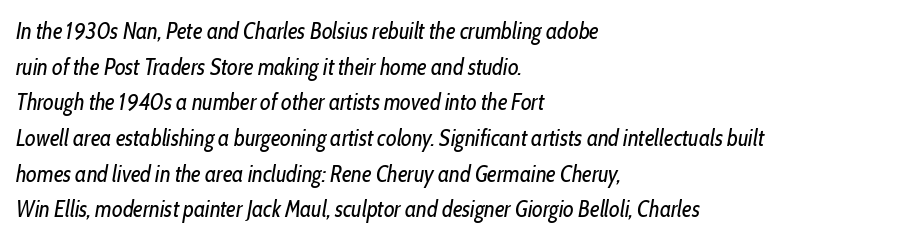
Q: Is the text bold? A: No.
Q: Is the text italic (slanted)? A: Yes, it leans right by about 10 degrees.
Q: Is the text underlined? A: No.
Q: How is the paragraph aligned? A: Left-aligned.
Q: Is the spacing between letters normal or unusually wide? A: Normal.
Q: Is the spacing between lines tight, normal or loose? A: Normal.
